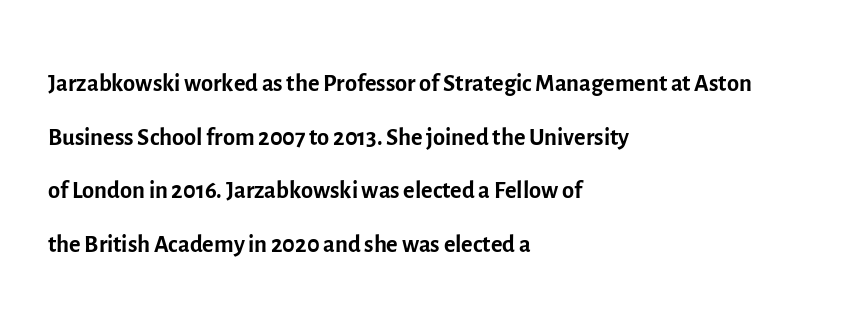
The typesetter chose a ragged-right arrangement here. Posture: straight, roman, zero tilt. Nobody touched the tracking dial on this one. Each letter keeps its own natural width here, so spacing adapts to shape.
